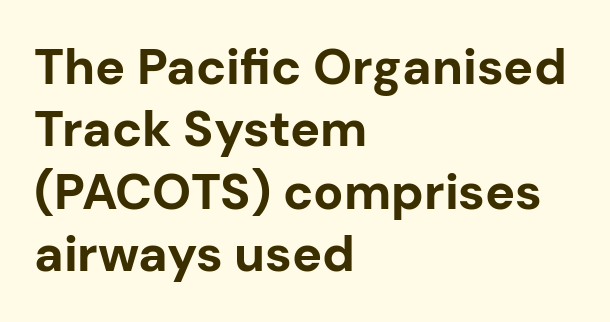
Q: Is the text bold? A: Yes.
Q: Is the text italic (slanted)? A: No, it is upright.
Q: Is the typeface a serif or a sans-serif typeface? A: Sans-serif.
Q: Is the text underlined? A: No.
Q: How is the paragraph aligned? A: Left-aligned.
Q: Is the spacing between letters normal or unusually wide? A: Normal.
Q: Is the spacing between lines tight, normal or loose? A: Normal.
Q: Width (condensed, normal, or wide)? A: Normal.
Q: Stroke contrast? A: Low.
Q: x-height? A: Medium.
Q: Monospaced? A: No.
